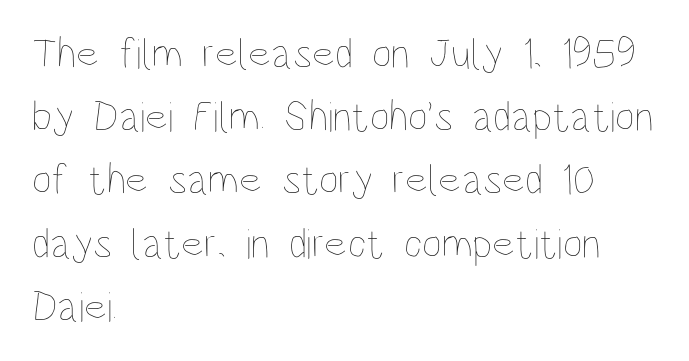
Q: Is the text bold? A: No.
Q: Is the text italic (slanted)? A: No, it is upright.
Q: Is the text underlined? A: No.
Q: How is the paragraph aligned? A: Left-aligned.
Q: Is the spacing between letters normal or unusually wide? A: Normal.
Q: Is the spacing between lines tight, normal or loose? A: Normal.
Q: Width (condensed, normal, or wide)? A: Condensed.
Q: Stroke contrast? A: Low.
Q: x-height? A: Large.
Q: Monospaced? A: No.
